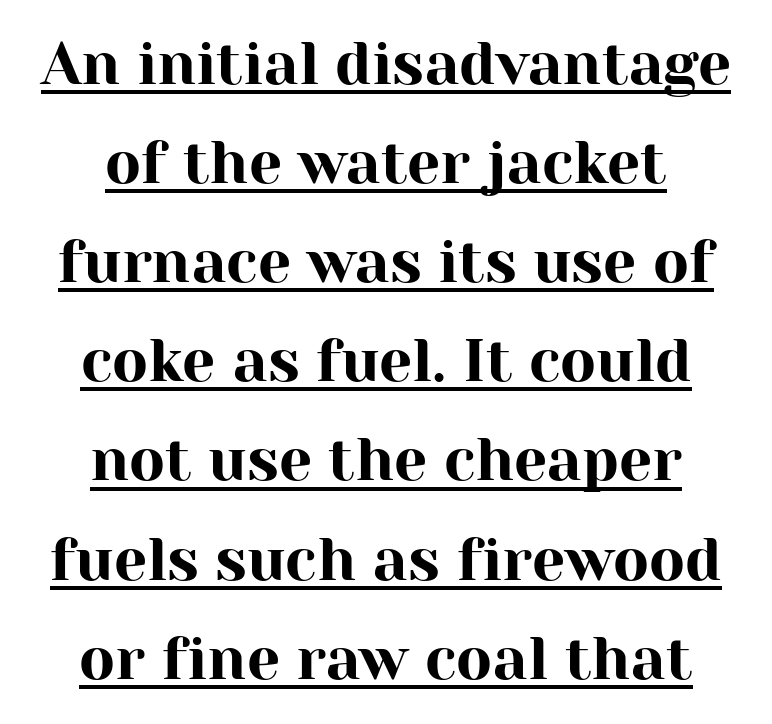
A continuous stroke trails under the words, as in a hyperlink. Honestly, the letter spacing is just normal — you wouldn't notice it. You could not count columns in this text — the font is proportionally spaced. Unlike a clean sans, this face finishes its strokes with serifs. Quick note: not italic, upright. Notice how descenders clear the ascenders below comfortably — that's standard leading.
